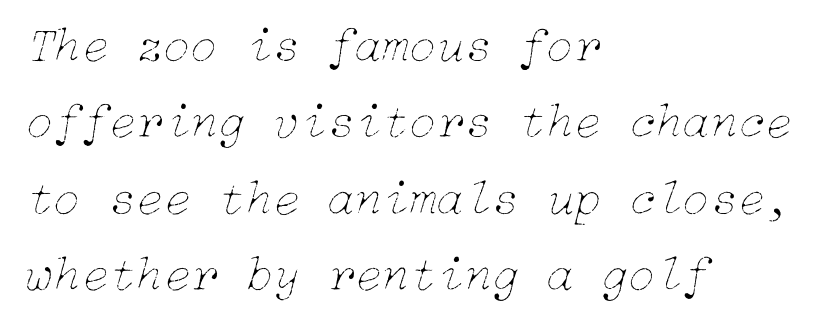
{"italic": "yes", "lean": "right", "slant_degrees": 15, "bold": "no", "weight": "thin", "width": "normal", "stroke_contrast": "low", "x_height": "medium", "underline": "no", "align": "left", "line_spacing": "normal", "line_spacing_ratio": 1.53, "letter_spacing": "normal", "letter_spacing_em": 0.0, "glyph_px": 50}
